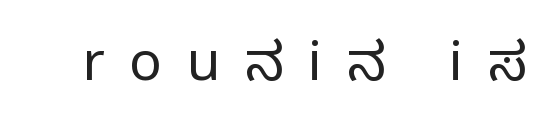
The image shows 54 px regular-weight, condensed sans-serif type, upright; set unusually wide letter spacing (+0.46 em), not underlined; low stroke contrast and a large x-height.
